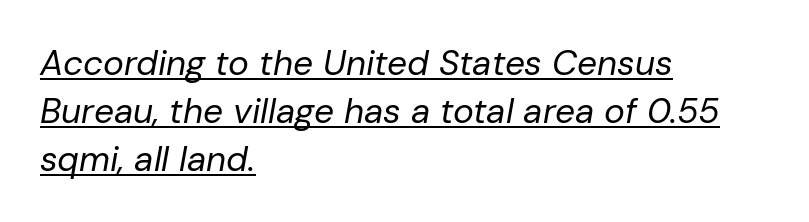
Left-aligned paragraph, ragged on the right. Reading down the column, the eye jumps a familiar distance to each next line. Do the characters align in a grid? No, the font is proportional. The letterforms sit shoulder to shoulder at normal distance. On a weight scale, this lands at 450 or below.
